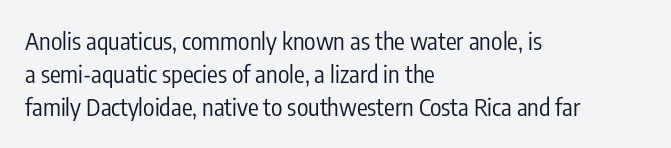
{"italic": "no", "bold": "no", "underline": "no", "align": "left", "line_spacing": "normal", "line_spacing_ratio": 1.38, "letter_spacing": "normal", "letter_spacing_em": 0.0, "glyph_px": 24}
